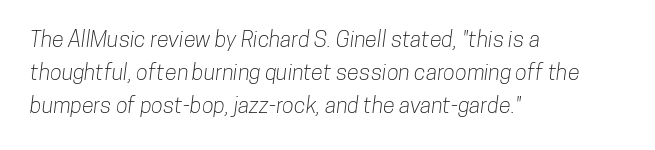
The image shows 22 px text type; set left-aligned, normal line spacing (1.51x), normal letter spacing, not underlined.
